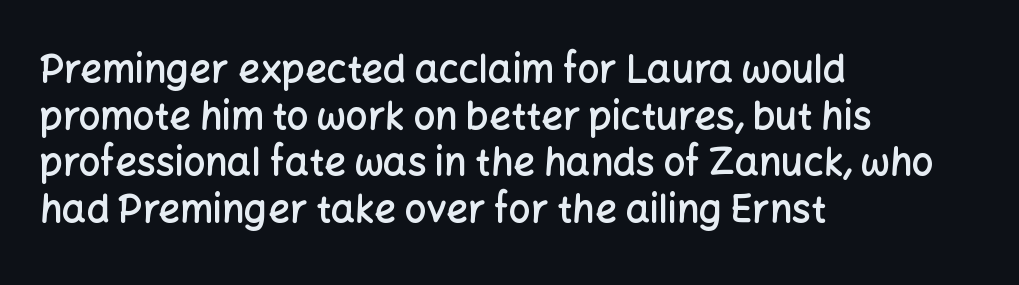
The image shows 38 px semibold sans-serif type, upright; set left-aligned, line spacing 1.23x, normal letter spacing, not underlined; low stroke contrast and a medium x-height.
